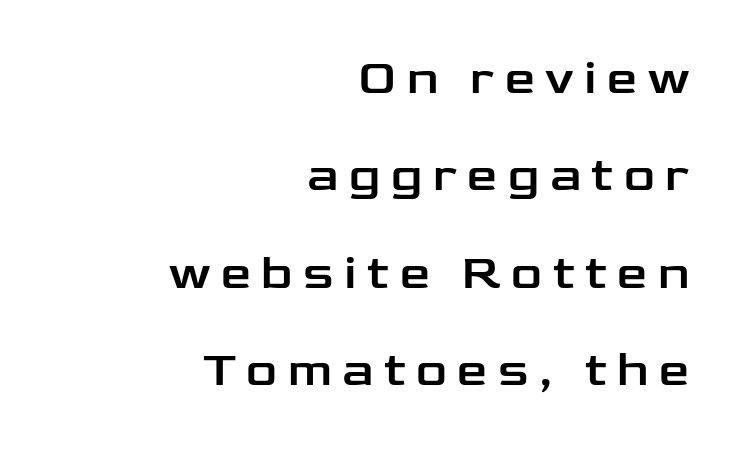
The image shows 48 px wide sans-serif type, upright; set right-aligned, loose line spacing (2.03x), unusually wide letter spacing (+0.22 em), not underlined; low stroke contrast and a medium x-height.
